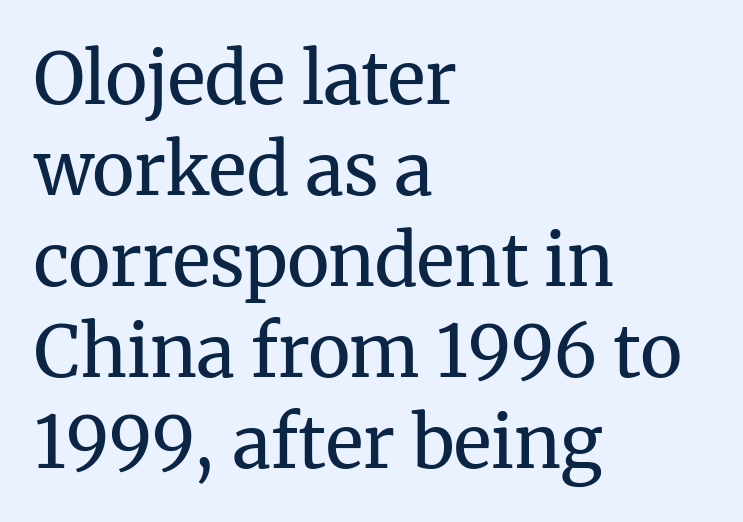
The image shows 71 px regular-weight serif type, upright; set left-aligned, normal line spacing (1.28x), normal letter spacing, not underlined; medium stroke contrast and a medium x-height.
